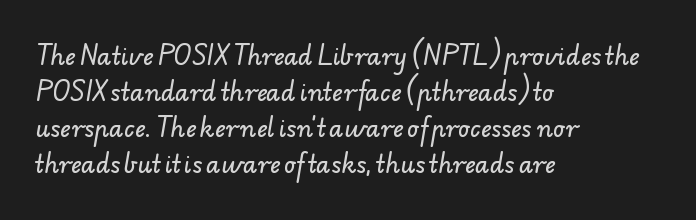
Compared with typical paragraphs, the rows here are spaced about the same. Short note: letters normally spaced. Visually the block forms a straight wall on the left and a jagged coastline on the right. The gap between lines stays unmarked.
